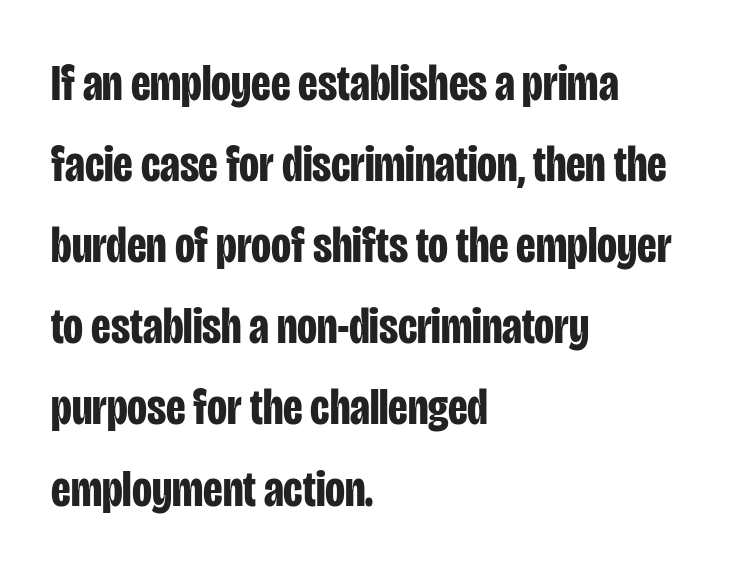
{"serif": "no", "italic": "no", "bold": "yes", "weight": "bold", "width": "condensed", "stroke_contrast": "low", "x_height": "large", "monospaced": "no", "underline": "no", "align": "left", "line_spacing": "normal", "line_spacing_ratio": 1.56, "letter_spacing": "normal", "letter_spacing_em": 0.0, "glyph_px": 52}
